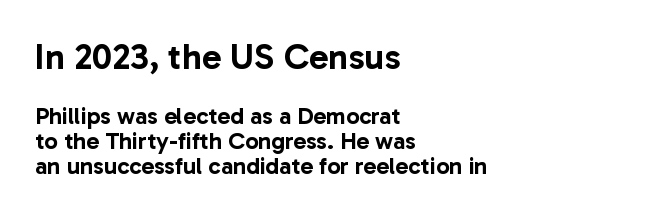
The image shows 36 px sans-serif type, upright; set left-aligned, tight line spacing (1.04x), normal letter spacing, not underlined; the first (top) block is 1.5x larger; low stroke contrast and a medium x-height.
